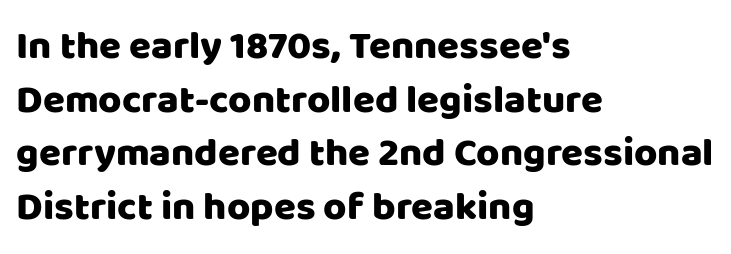
The image shows 40 px sans-serif type, upright; set left-aligned, normal line spacing (1.34x), normal letter spacing, not underlined; low stroke contrast and a large x-height.
